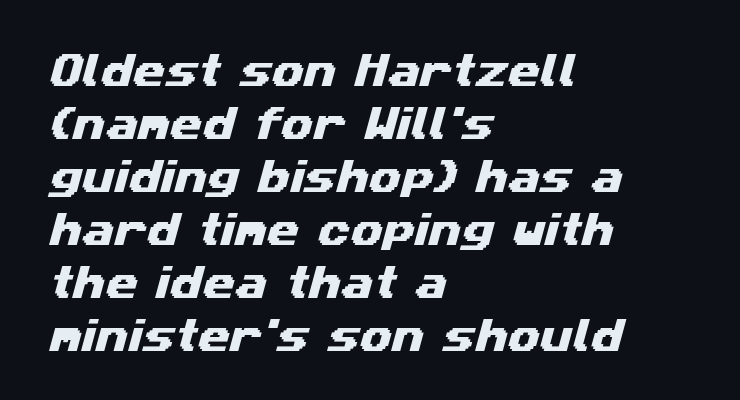
Q: Is the typeface a serif or a sans-serif typeface? A: Sans-serif.
Q: Is the text underlined? A: No.
Q: How is the paragraph aligned? A: Left-aligned.
Q: Is the spacing between letters normal or unusually wide? A: Normal.
Q: Is the spacing between lines tight, normal or loose? A: Normal.
Q: Width (condensed, normal, or wide)? A: Wide.
Q: Stroke contrast? A: Medium.
Q: x-height? A: Medium.
Q: Monospaced? A: No.
